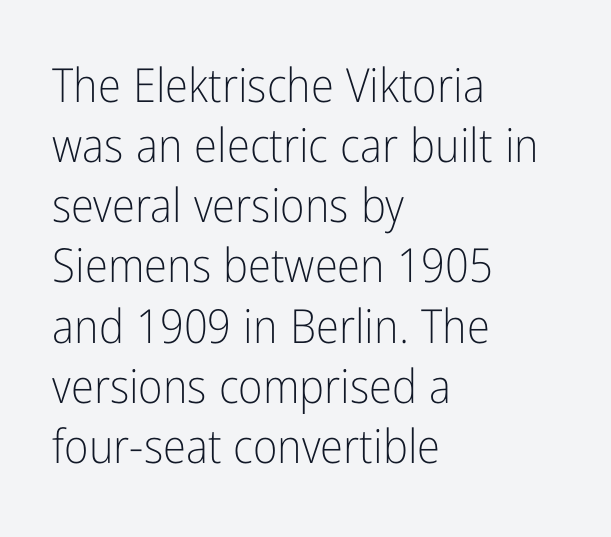
The image shows 47 px light, condensed sans-serif type, upright; set left-aligned, normal line spacing (1.28x), normal letter spacing, not underlined; low stroke contrast and a medium x-height.
